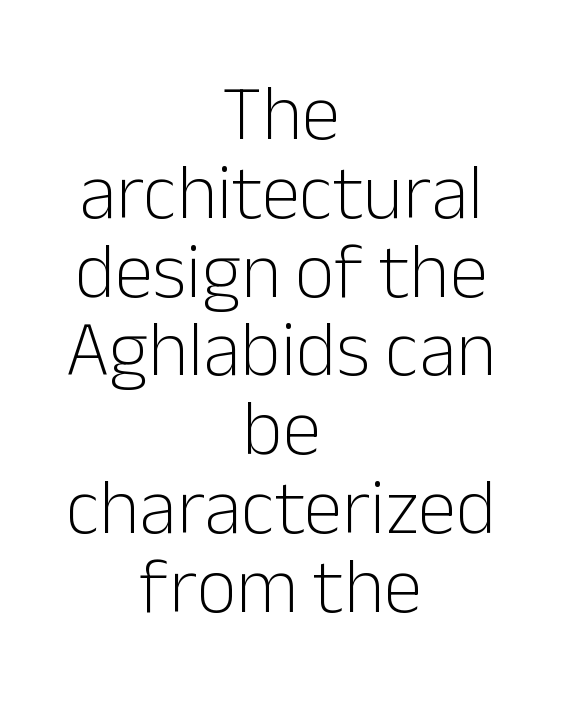
Q: Is the text bold? A: No.
Q: Is the text italic (slanted)? A: No, it is upright.
Q: Is the typeface a serif or a sans-serif typeface? A: Sans-serif.
Q: Is the text underlined? A: No.
Q: How is the paragraph aligned? A: Centered.
Q: Is the spacing between letters normal or unusually wide? A: Normal.
Q: Is the spacing between lines tight, normal or loose? A: Tight.
Q: Width (condensed, normal, or wide)? A: Normal.
Q: Stroke contrast? A: Low.
Q: x-height? A: Medium.
Q: Monospaced? A: No.
